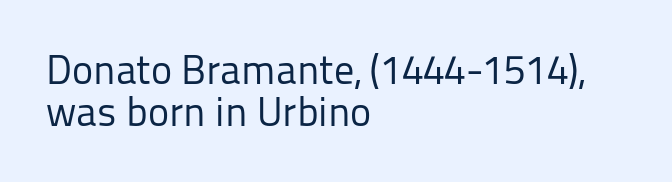
{"serif": "no", "italic": "no", "bold": "no", "weight": "regular", "width": "normal", "stroke_contrast": "low", "x_height": "medium", "monospaced": "no", "underline": "no", "align": "left", "line_spacing": "tight", "line_spacing_ratio": 1.05, "letter_spacing": "normal", "letter_spacing_em": 0.0, "glyph_px": 40}
